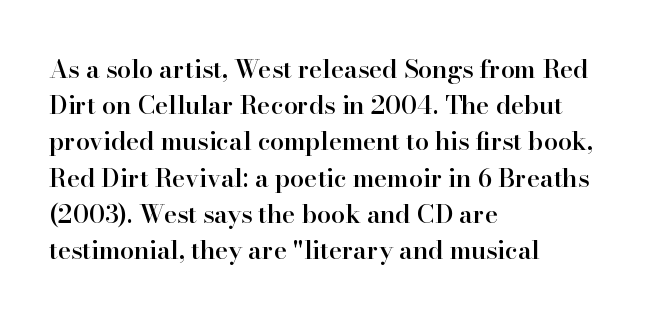
The image shows 25 px text type, upright; set left-aligned, normal line spacing (1.45x), normal letter spacing, not underlined.
